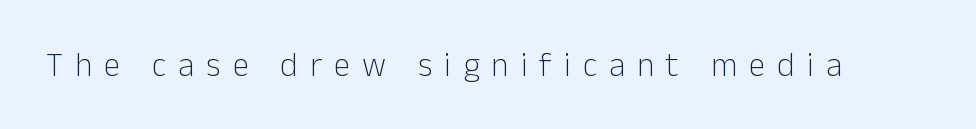
Italic? Not at all — the glyphs are vertical. Serifs: no, the terminals of the letterforms are clean. The weight tops out at a normal text grade. Plain, unruled lines of type. Short note: letters widely spaced. Character widths vary here, with narrow letters taking less room than wide ones.
